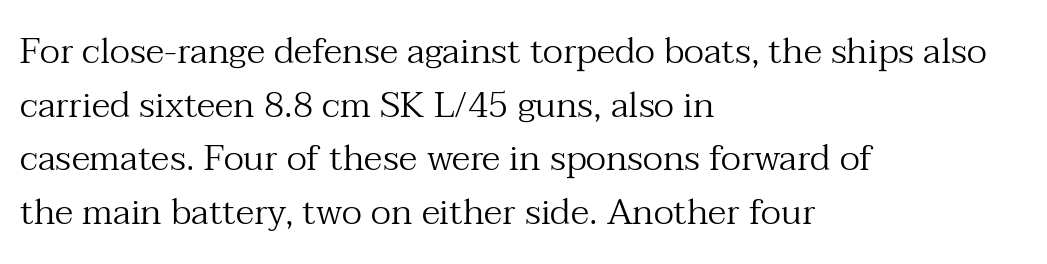
{"serif": "yes", "italic": "no", "bold": "no", "weight": "regular", "width": "normal", "stroke_contrast": "medium", "x_height": "medium", "monospaced": "no", "underline": "no", "align": "left", "line_spacing": "normal", "line_spacing_ratio": 1.49, "letter_spacing": "normal", "letter_spacing_em": 0.0, "glyph_px": 36}
